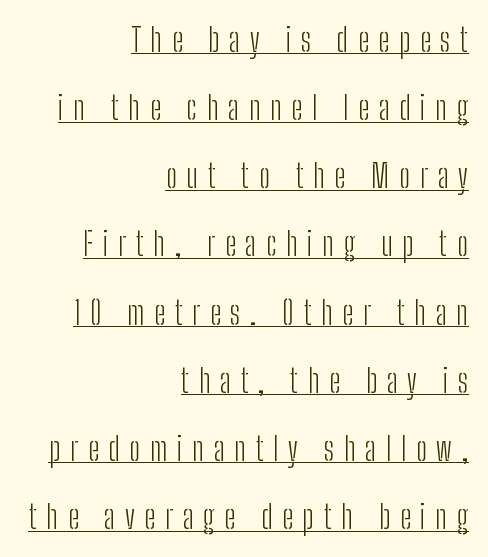
The image shows 32 px light, condensed sans-serif type, upright; set right-aligned, loose line spacing (2.13x), unusually wide letter spacing (+0.3 em), underlined; low stroke contrast and a medium x-height.
